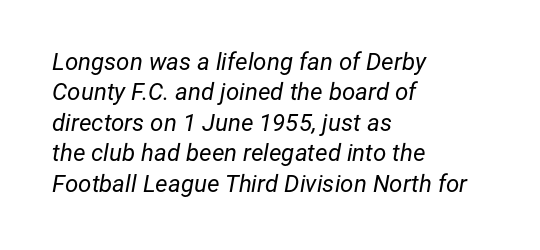
{"italic": "yes", "lean": "right", "slant_degrees": 12, "bold": "no", "underline": "no", "align": "left", "line_spacing": "normal", "line_spacing_ratio": 1.27, "letter_spacing": "normal", "letter_spacing_em": 0.0, "glyph_px": 24}
